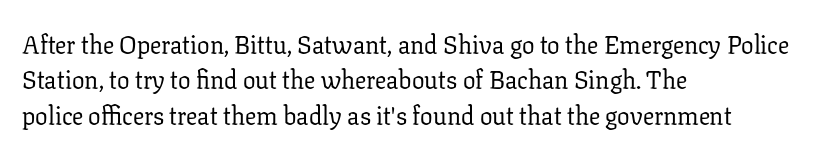
{"italic": "no", "bold": "no", "underline": "no", "align": "left", "line_spacing": "normal", "line_spacing_ratio": 1.42, "letter_spacing": "normal", "letter_spacing_em": 0.0, "glyph_px": 25}
